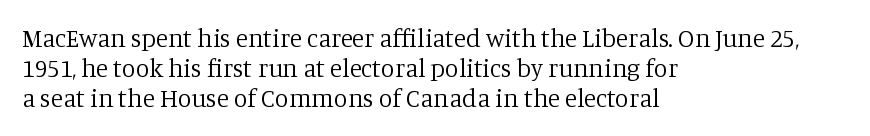
In terms of posture, this sample is upright. The rendering keeps characters at their native spacing. Caption: face not bold, strokes unweighted. The string is rendered with underlining switched off. Horizontal alignment here is leftward, the default for most running prose.
